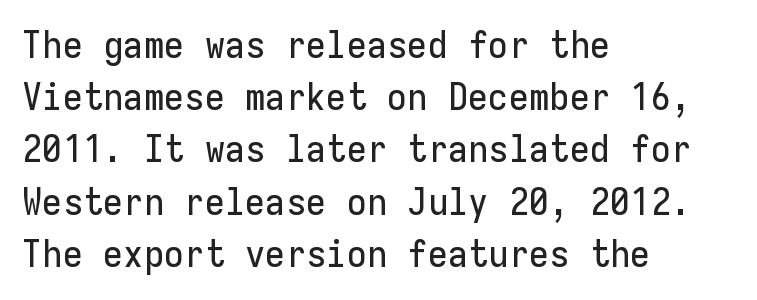
{"serif": "no", "italic": "no", "width": "normal", "stroke_contrast": "low", "x_height": "medium", "monospaced": "yes", "underline": "no", "align": "left", "line_spacing": "normal", "line_spacing_ratio": 1.41, "letter_spacing": "normal", "letter_spacing_em": 0.0, "glyph_px": 37}
